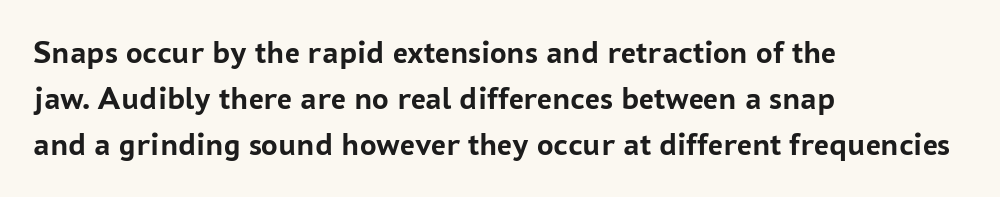
The image shows 33 px semibold sans-serif type, upright; set left-aligned, normal line spacing (1.4x), normal letter spacing, not underlined; low stroke contrast and a medium x-height.
